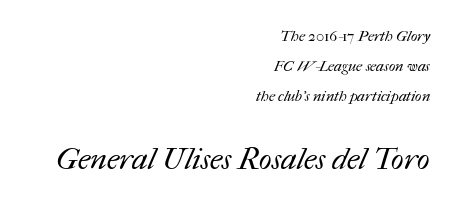
{"bold": "no", "weight": "regular", "width": "normal", "stroke_contrast": "medium", "x_height": "medium", "monospaced": "no", "underline": "no", "align": "right", "line_spacing": "loose", "line_spacing_ratio": 1.99, "letter_spacing": "normal", "letter_spacing_em": 0.0, "larger_block": "second", "size_ratio": 2.0, "glyph_px": 30}
